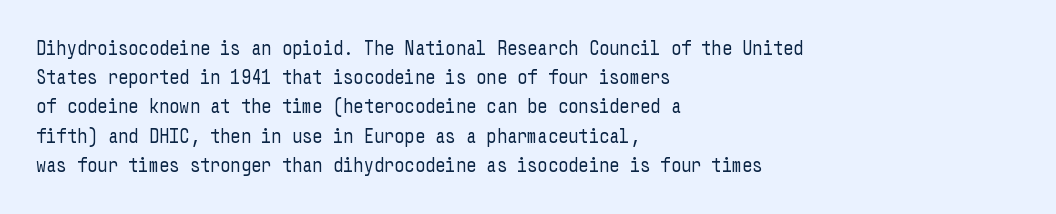
{"italic": "no", "bold": "no", "underline": "no", "align": "left", "line_spacing": "normal", "line_spacing_ratio": 1.46, "letter_spacing": "normal", "letter_spacing_em": 0.0, "glyph_px": 20}
